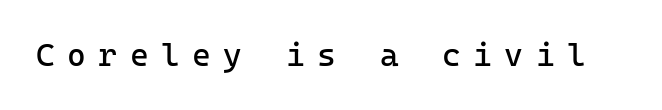
The image shows 32 px regular-weight sans-serif type, upright, monospaced; set unusually wide letter spacing (+0.39 em), not underlined; low stroke contrast and a medium x-height.
